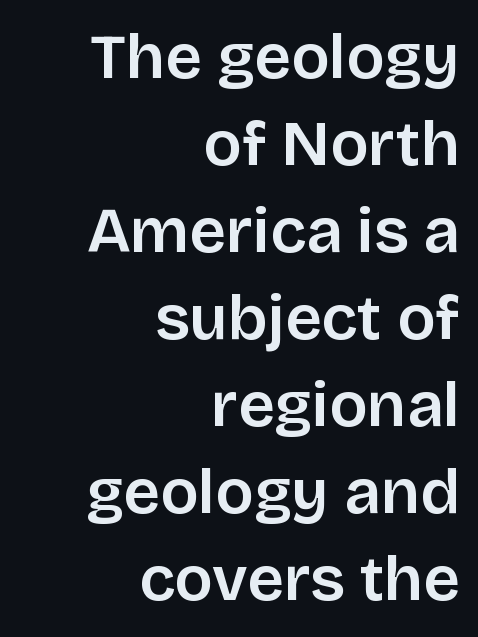
{"serif": "no", "italic": "no", "width": "normal", "stroke_contrast": "low", "x_height": "large", "monospaced": "no", "underline": "no", "align": "right", "line_spacing": "normal", "line_spacing_ratio": 1.36, "letter_spacing": "normal", "letter_spacing_em": 0.0, "glyph_px": 64}
